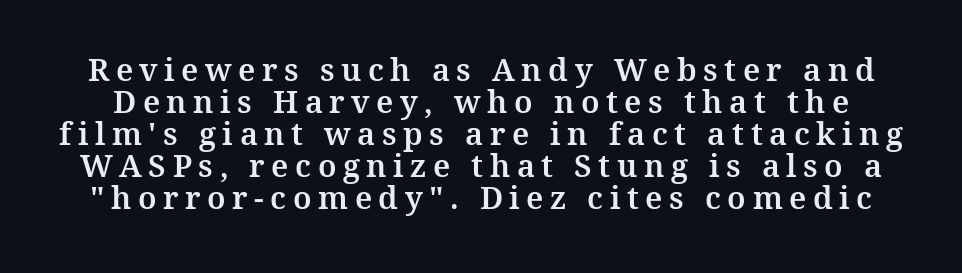
The designer dialed line spacing down below the default. Notice how the stems are strictly vertical — no italics here. Letters rest on an invisible, unmarked baseline. Here the designer chose a conventional face with non-uniform glyph widths. The typeface chosen for these lines features serifs.
